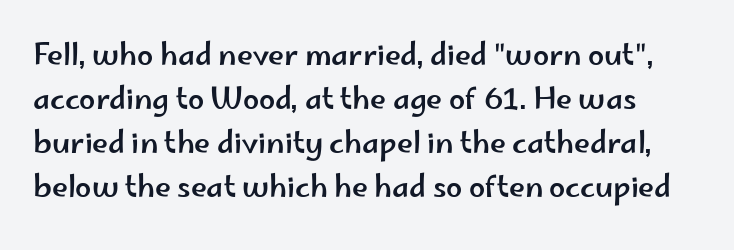
Q: Is the text italic (slanted)? A: No, it is upright.
Q: Is the typeface a serif or a sans-serif typeface? A: Sans-serif.
Q: Is the text underlined? A: No.
Q: Is the spacing between letters normal or unusually wide? A: Normal.
Q: Is the spacing between lines tight, normal or loose? A: Normal.
Q: Width (condensed, normal, or wide)? A: Wide.
Q: Stroke contrast? A: Low.
Q: x-height? A: Small.
Q: Monospaced? A: No.
